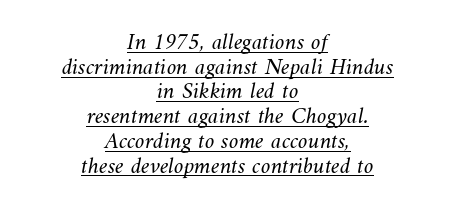
Alignment: centered. Successive baselines arrive quickly, one right under another. Standard letterfit; no display-style spreading of the glyphs. Does a line run under the words? Yes, clearly.
